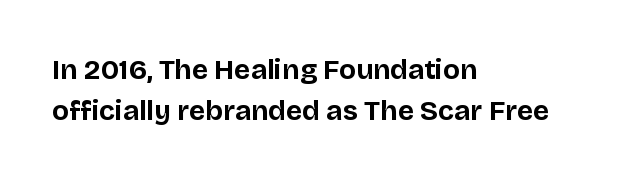
The rendering shows plain stroke endings on the letterforms — a sans-serif design. When letters stand straight like this, we call the style roman or upright. Nobody drew a line under any word here. The setting favours the left margin, as ordinary paragraphs usually do. Vertically, the passage feels balanced, rows spaced as you'd expect.
